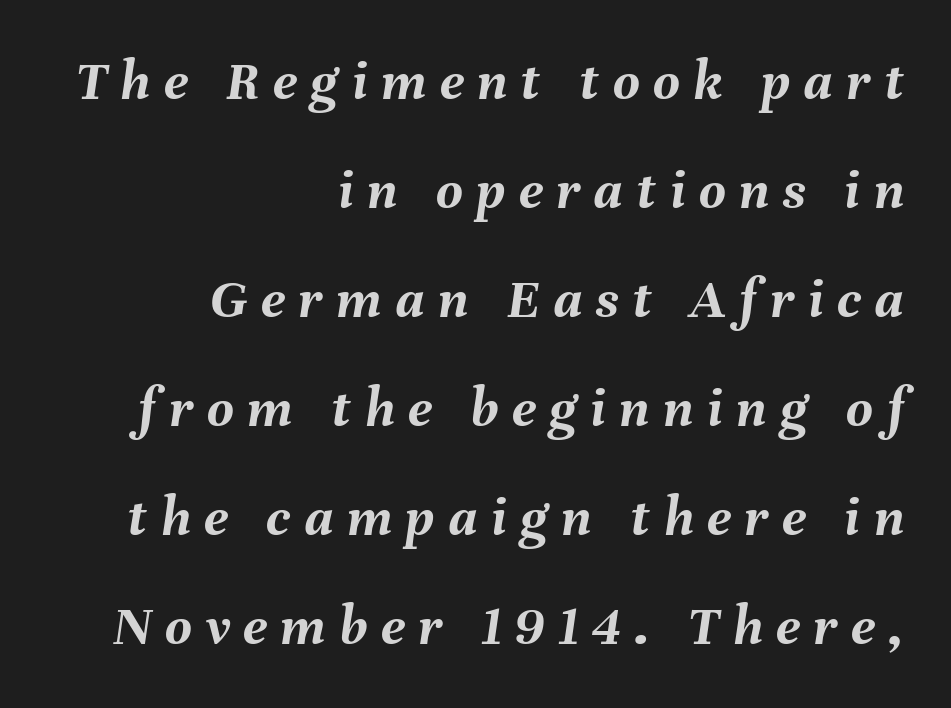
The image shows 58 px semibold type, italic (leaning right); set right-aligned, line spacing 1.88x, unusually wide letter spacing (+0.23 em), not underlined; medium stroke contrast and a medium x-height.
